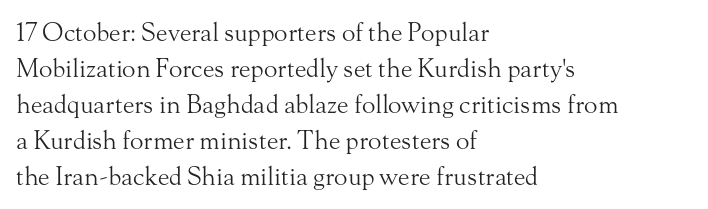
The rendering anchors every line to the left-hand side. Words appear dense and cohesive because spacing is normal. Does the leading feel generous? No, just average. A quiet, ordinary-to-light weight characterises the typeface.
